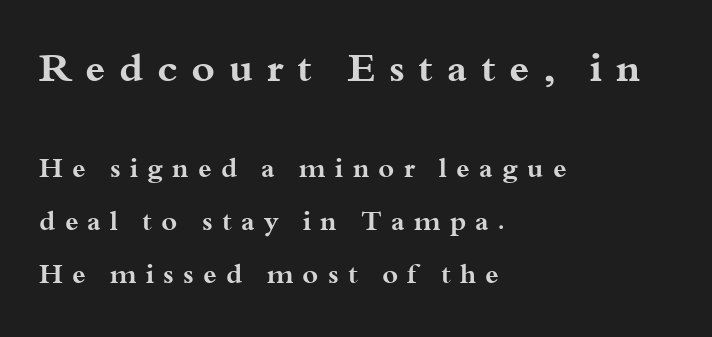
Rendered with straight, roman letterforms. The passage shown is typed in a proportional face where columns would drift. Students, this is bold: see how much ink each stroke carries. Character size in the leading block exceeds that of the trailing block. The typesetter chose a ragged-right arrangement here. The face used here is seriffed, in the tradition of book romans.
